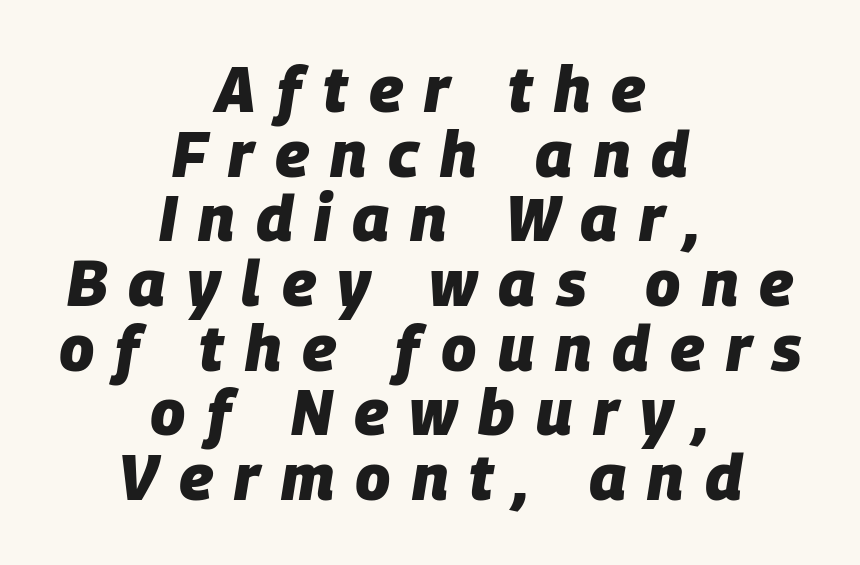
These lines stack symmetrically, like a column narrowing and widening about its center. Rule under the text: the space is simply empty. Look at the tracking — it's clearly loosened, letters drifting apart. Spacing verdict: proportional, widths tailored to each character. Compared with typical paragraphs, the rows here are closer together. These lines were composed using italics.
